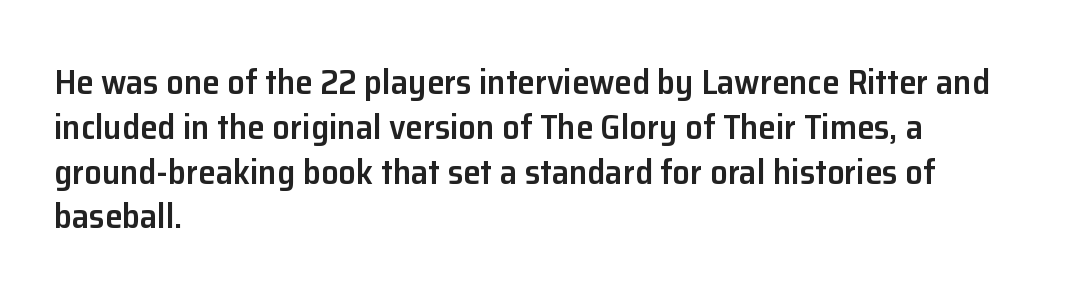
Q: Is the text bold? A: Semi-bold.
Q: Is the text italic (slanted)? A: No, it is upright.
Q: Is the typeface a serif or a sans-serif typeface? A: Sans-serif.
Q: Is the text underlined? A: No.
Q: How is the paragraph aligned? A: Left-aligned.
Q: Is the spacing between letters normal or unusually wide? A: Normal.
Q: Is the spacing between lines tight, normal or loose? A: Normal.
Q: Width (condensed, normal, or wide)? A: Normal.
Q: Stroke contrast? A: Low.
Q: x-height? A: Medium.
Q: Monospaced? A: No.
